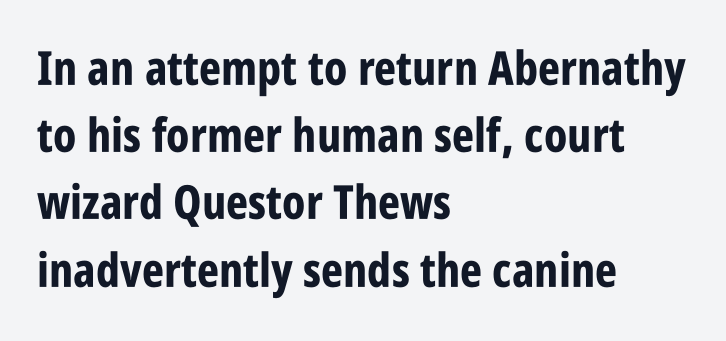
Q: Is the text bold? A: Yes.
Q: Is the text italic (slanted)? A: No, it is upright.
Q: Is the typeface a serif or a sans-serif typeface? A: Sans-serif.
Q: Is the text underlined? A: No.
Q: How is the paragraph aligned? A: Left-aligned.
Q: Is the spacing between letters normal or unusually wide? A: Normal.
Q: Is the spacing between lines tight, normal or loose? A: Normal.
Q: Width (condensed, normal, or wide)? A: Condensed.
Q: Stroke contrast? A: Low.
Q: x-height? A: Large.
Q: Monospaced? A: No.
